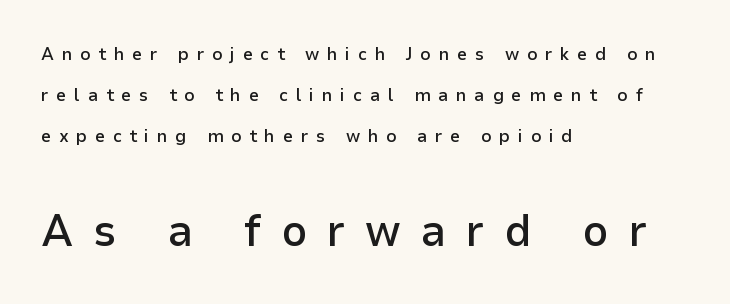
The composition opens small and finishes big. The horizontal fit of the characters is loose and conspicuously gappy. These words are printed semibold, heavier than regular yet not bold. Visually the block forms a straight wall on the left and a jagged coastline on the right. The space between consecutive lines is lavish. Italic? Not at all — the glyphs are vertical.
